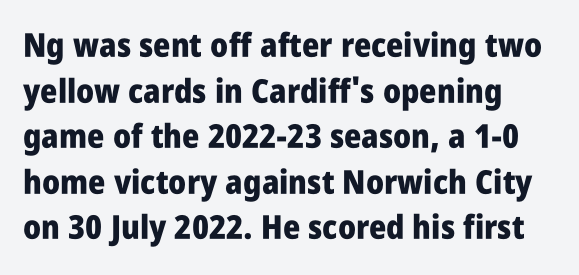
{"serif": "no", "italic": "no", "bold": "yes", "weight": "heavy", "width": "condensed", "stroke_contrast": "low", "x_height": "large", "monospaced": "no", "underline": "no", "align": "left", "line_spacing": "normal", "line_spacing_ratio": 1.38, "letter_spacing": "normal", "letter_spacing_em": 0.0, "glyph_px": 33}
